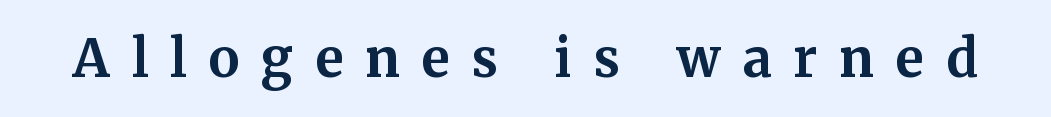
Q: Is the text bold? A: Yes.
Q: Is the text italic (slanted)? A: No, it is upright.
Q: Is the typeface a serif or a sans-serif typeface? A: Serif.
Q: Is the text underlined? A: No.
Q: Is the spacing between letters normal or unusually wide? A: Unusually wide.
Q: Width (condensed, normal, or wide)? A: Normal.
Q: Stroke contrast? A: Medium.
Q: x-height? A: Medium.
Q: Monospaced? A: No.
